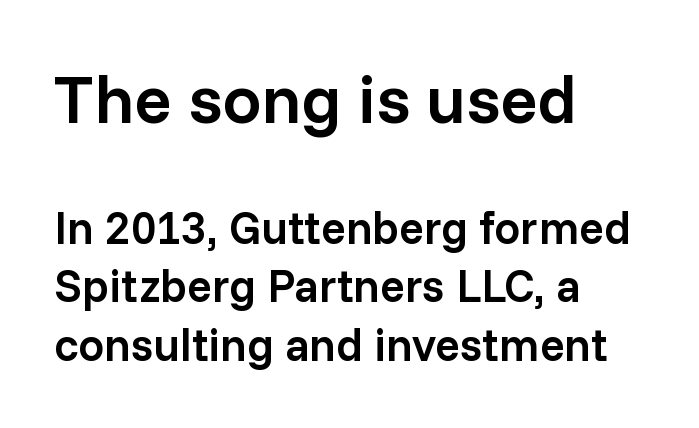
Q: Is the text bold? A: Semi-bold.
Q: Is the text italic (slanted)? A: No, it is upright.
Q: Is the typeface a serif or a sans-serif typeface? A: Sans-serif.
Q: Is the text underlined? A: No.
Q: How is the paragraph aligned? A: Left-aligned.
Q: Is the spacing between letters normal or unusually wide? A: Normal.
Q: Is the spacing between lines tight, normal or loose? A: Normal.
Q: Which block of text is set in a larger size, the first (top) or the second (bottom)? A: The first (top) one.
Q: Width (condensed, normal, or wide)? A: Normal.
Q: Stroke contrast? A: Low.
Q: x-height? A: Medium.
Q: Monospaced? A: No.
